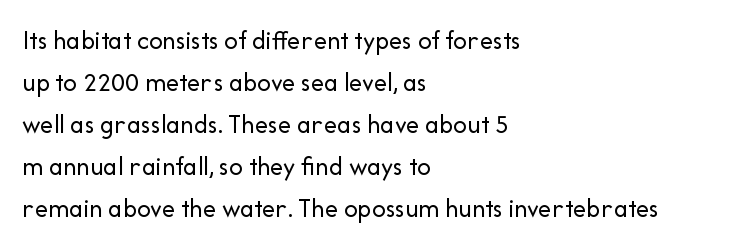
{"italic": "no", "bold": "no", "underline": "no", "align": "left", "line_spacing": "normal", "line_spacing_ratio": 1.56, "letter_spacing": "normal", "letter_spacing_em": 0.0, "glyph_px": 27}
